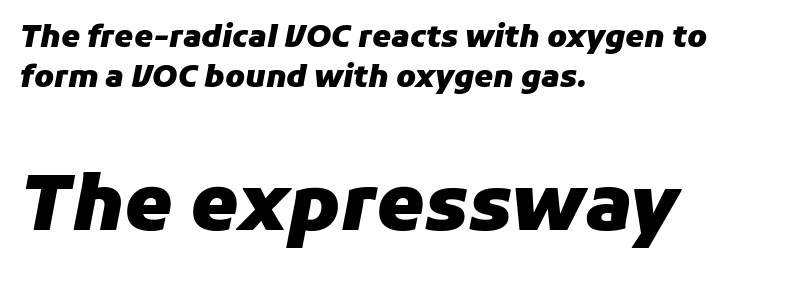
Q: Is the text bold? A: Yes.
Q: Is the text italic (slanted)? A: Yes, it leans right by about 11 degrees.
Q: Is the text underlined? A: No.
Q: How is the paragraph aligned? A: Left-aligned.
Q: Is the spacing between letters normal or unusually wide? A: Normal.
Q: Is the spacing between lines tight, normal or loose? A: Normal.
Q: Which block of text is set in a larger size, the first (top) or the second (bottom)? A: The second (bottom) one.
Q: Width (condensed, normal, or wide)? A: Normal.
Q: Stroke contrast? A: Low.
Q: x-height? A: Medium.
Q: Monospaced? A: No.
